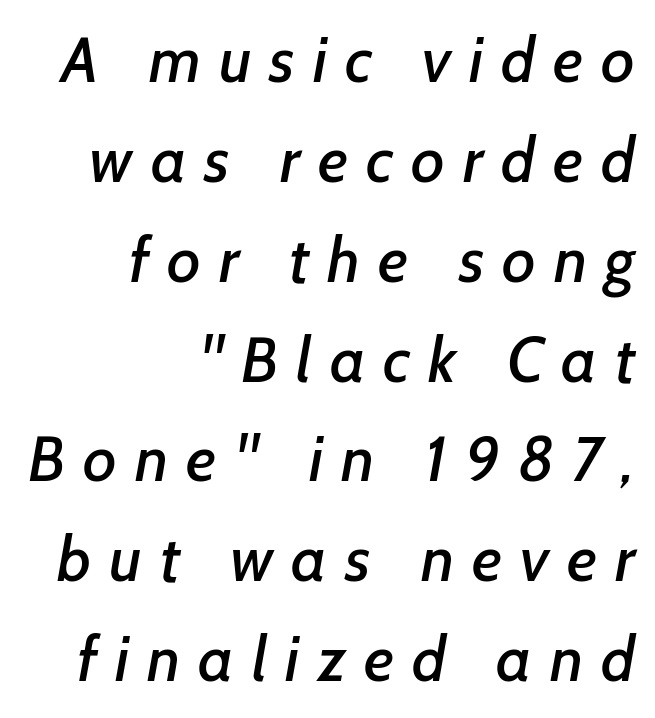
Q: Is the typeface a serif or a sans-serif typeface? A: Sans-serif.
Q: Is the text underlined? A: No.
Q: How is the paragraph aligned? A: Right-aligned.
Q: Is the spacing between letters normal or unusually wide? A: Unusually wide.
Q: Is the spacing between lines tight, normal or loose? A: Normal.
Q: Width (condensed, normal, or wide)? A: Normal.
Q: Stroke contrast? A: Low.
Q: x-height? A: Medium.
Q: Monospaced? A: No.
